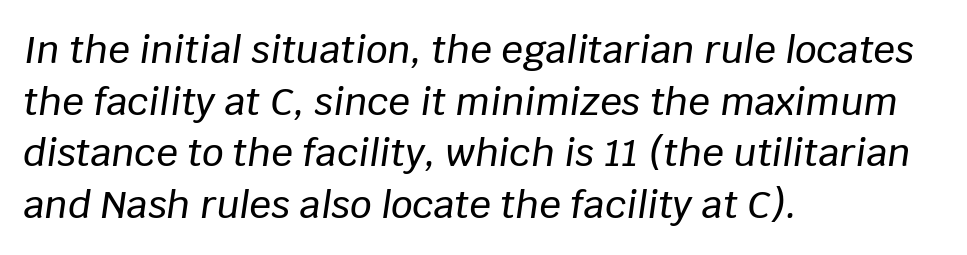
{"italic": "yes", "lean": "right", "slant_degrees": 8, "width": "normal", "stroke_contrast": "low", "x_height": "large", "monospaced": "no", "underline": "no", "align": "left", "line_spacing": "normal", "line_spacing_ratio": 1.36, "letter_spacing": "normal", "letter_spacing_em": 0.0, "glyph_px": 38}
